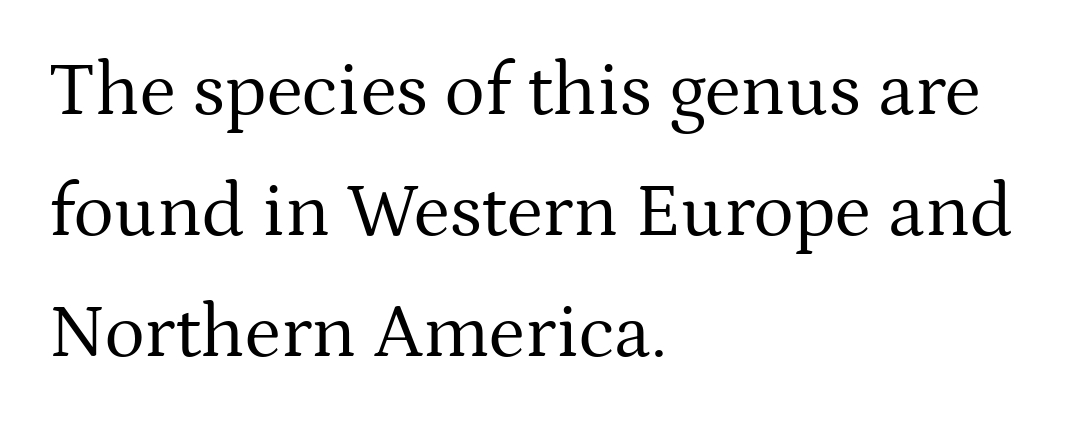
This reads as an unemphasized weight, regular at the heaviest. The letters sit at their default tracking, neither squeezed nor spread. Has an underline been added? It has not. A typesetter would call this proportional, since set widths differ per character. Serifs: yes, visible at the terminals of the letterforms. Rows of type keep a routine distance in the vertical direction.
